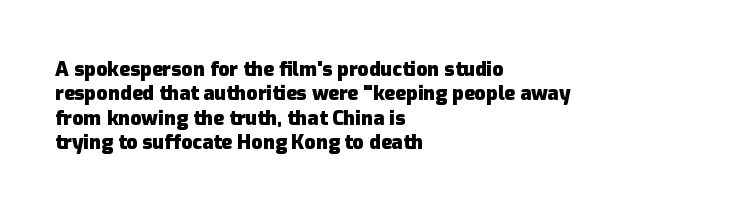
Q: Is the text bold? A: Yes.
Q: Is the text italic (slanted)? A: No, it is upright.
Q: Is the text underlined? A: No.
Q: How is the paragraph aligned? A: Left-aligned.
Q: Is the spacing between letters normal or unusually wide? A: Normal.
